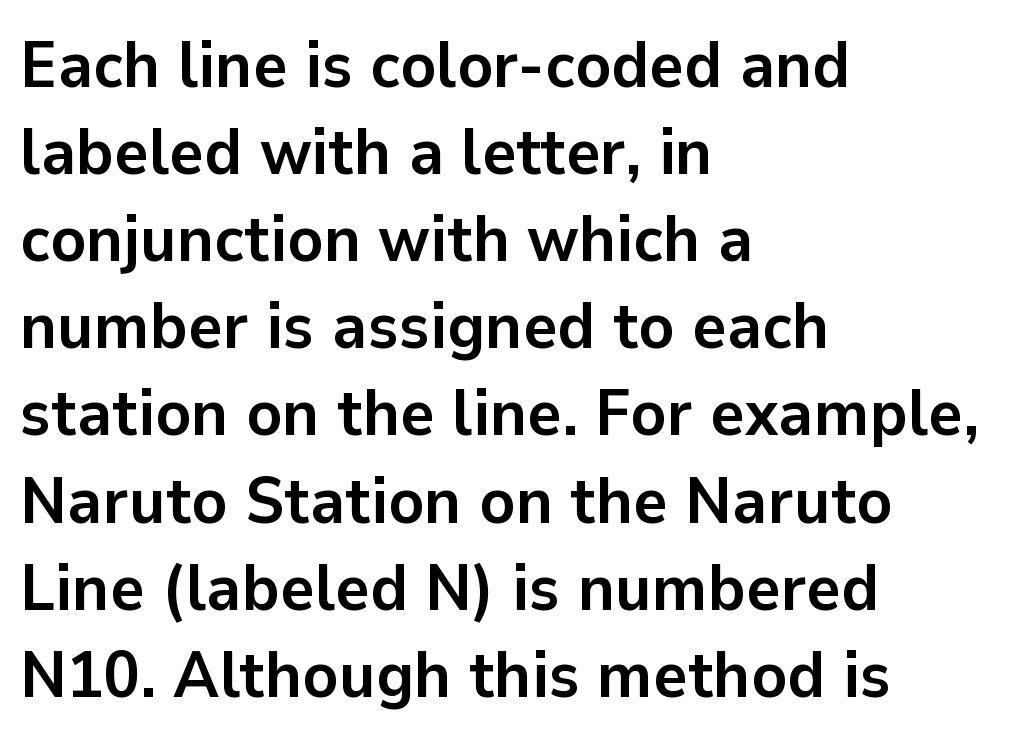
Q: Is the text bold? A: Yes.
Q: Is the text italic (slanted)? A: No, it is upright.
Q: Is the typeface a serif or a sans-serif typeface? A: Sans-serif.
Q: Is the text underlined? A: No.
Q: How is the paragraph aligned? A: Left-aligned.
Q: Is the spacing between letters normal or unusually wide? A: Normal.
Q: Is the spacing between lines tight, normal or loose? A: Normal.
Q: Width (condensed, normal, or wide)? A: Normal.
Q: Stroke contrast? A: Low.
Q: x-height? A: Medium.
Q: Monospaced? A: No.
